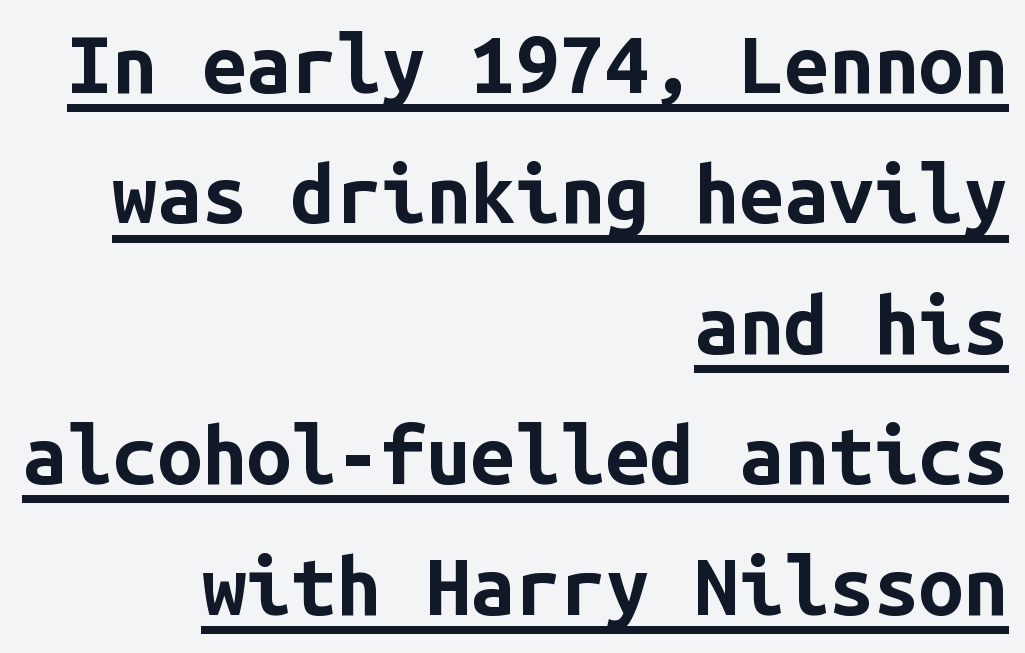
{"serif": "no", "italic": "no", "bold": "yes", "weight": "bold", "width": "normal", "stroke_contrast": "low", "x_height": "medium", "monospaced": "yes", "underline": "yes", "align": "right", "line_spacing": "normal", "line_spacing_ratio": 1.63, "letter_spacing": "normal", "letter_spacing_em": 0.0, "glyph_px": 80}
